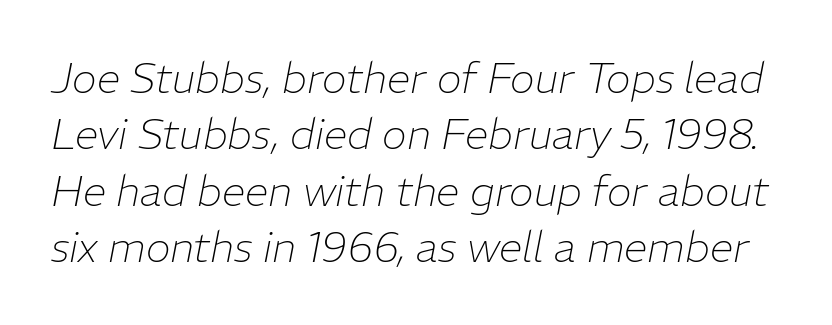
Q: Is the text bold? A: No.
Q: Is the text italic (slanted)? A: Yes, it leans right by about 11 degrees.
Q: Is the text underlined? A: No.
Q: Is the spacing between letters normal or unusually wide? A: Normal.
Q: Is the spacing between lines tight, normal or loose? A: Normal.
Q: Width (condensed, normal, or wide)? A: Normal.
Q: Stroke contrast? A: Low.
Q: x-height? A: Medium.
Q: Monospaced? A: No.
